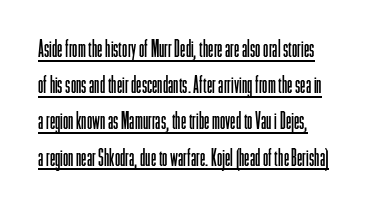
The font's upright variant was chosen for this text. Weight: in the light-to-regular range. Words appear dense and cohesive because spacing is normal. If you measured baseline to baseline, you'd find a middling distance. Check the space under the baseline: a stroke is drawn there.
